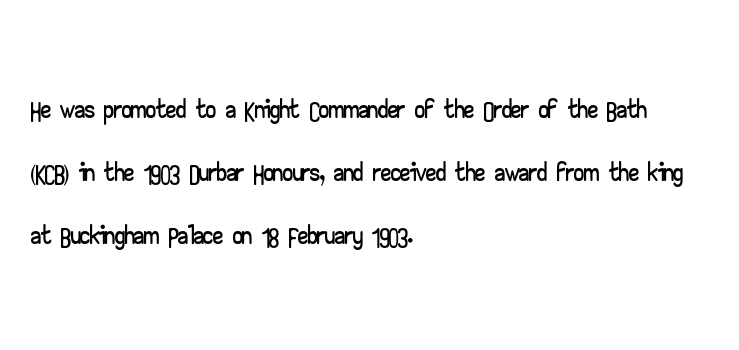
Unmarked baselines from the first word to the last. Posture: vertical. Evenly set lines give the paragraph a standard silhouette. Reading down the block, your eye returns to a fixed left position each line. The rendering uses natural spacing where letterforms have individual widths. Nothing sits at the stroke ends, so this counts as sans-serif.
